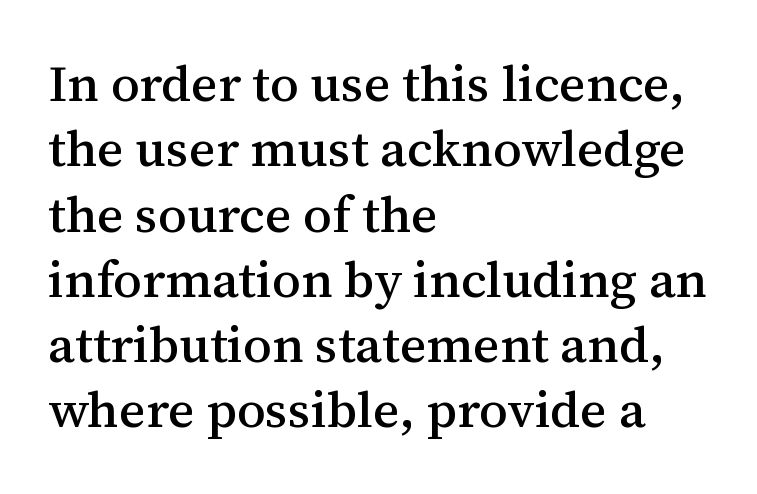
The image shows 51 px serif type, upright; set left-aligned, normal line spacing (1.28x), normal letter spacing, not underlined; medium stroke contrast and a medium x-height.
